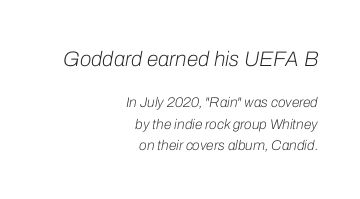
Q: Is the text bold? A: No.
Q: Is the text italic (slanted)? A: Yes, it leans right by about 10 degrees.
Q: Is the text underlined? A: No.
Q: How is the paragraph aligned? A: Right-aligned.
Q: Is the spacing between letters normal or unusually wide? A: Normal.
Q: Is the spacing between lines tight, normal or loose? A: Normal.
Q: Which block of text is set in a larger size, the first (top) or the second (bottom)? A: The first (top) one.
